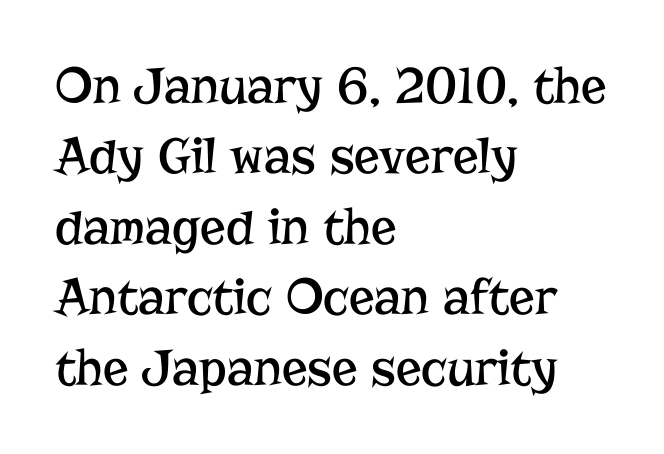
Q: Is the text bold? A: No.
Q: Is the text italic (slanted)? A: No, it is upright.
Q: Is the typeface a serif or a sans-serif typeface? A: Serif.
Q: Is the text underlined? A: No.
Q: How is the paragraph aligned? A: Left-aligned.
Q: Is the spacing between letters normal or unusually wide? A: Normal.
Q: Is the spacing between lines tight, normal or loose? A: Normal.
Q: Width (condensed, normal, or wide)? A: Normal.
Q: Stroke contrast? A: Low.
Q: x-height? A: Medium.
Q: Monospaced? A: No.
